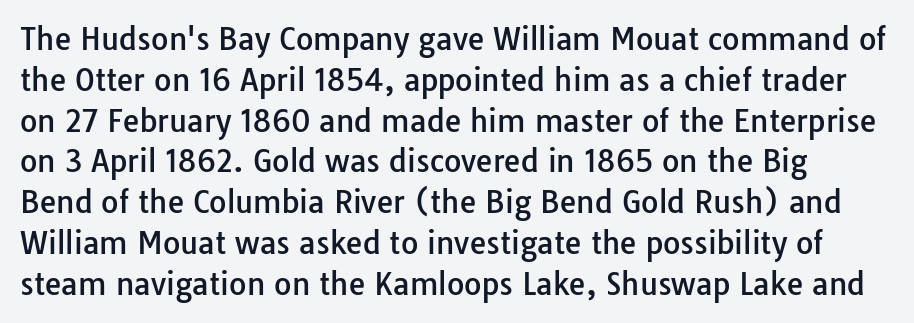
The image shows 30 px sans-serif type, upright; set normal line spacing (1.36x), normal letter spacing, not underlined; low stroke contrast and a medium x-height.
